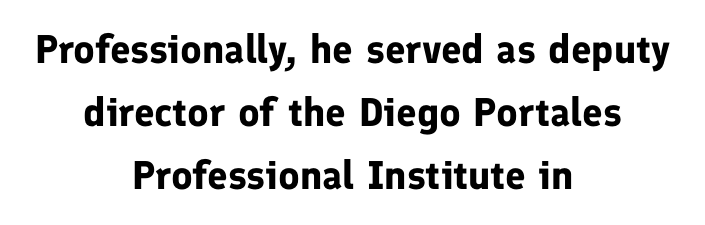
Q: Is the text bold? A: Yes.
Q: Is the text italic (slanted)? A: No, it is upright.
Q: Is the typeface a serif or a sans-serif typeface? A: Sans-serif.
Q: Is the text underlined? A: No.
Q: How is the paragraph aligned? A: Centered.
Q: Is the spacing between letters normal or unusually wide? A: Normal.
Q: Is the spacing between lines tight, normal or loose? A: Normal.
Q: Width (condensed, normal, or wide)? A: Normal.
Q: Stroke contrast? A: Low.
Q: x-height? A: Medium.
Q: Monospaced? A: No.
